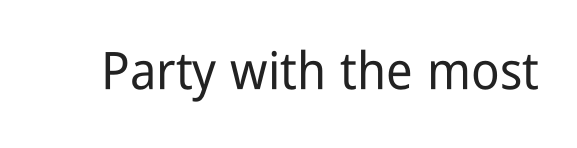
Nobody drew a line under any word here. Caption: standard tracking, unaltered. Font category for this specimen: sans-serif. The specimen reads as upright at a glance. The passage shown is typed in a proportional face where columns would drift.
